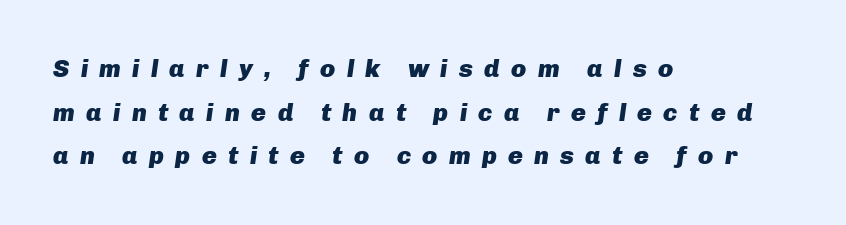
The image shows 25 px bold type, italic (leaning right); set left-aligned, line spacing 1.75x, unusually wide letter spacing (+0.45 em), not underlined.
